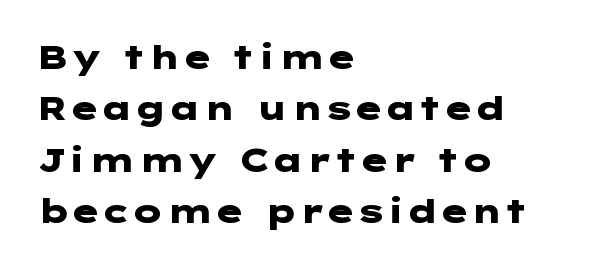
{"serif": "no", "italic": "no", "bold": "yes", "weight": "heavy", "width": "wide", "stroke_contrast": "low", "x_height": "medium", "underline": "no", "align": "left", "line_spacing": "normal", "line_spacing_ratio": 1.56, "letter_spacing": "normal", "letter_spacing_em": 0.0, "glyph_px": 33}
